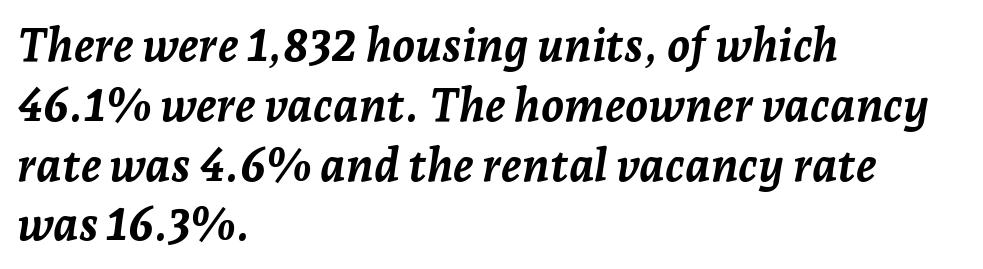
Nobody drew a line under any word here. The face used here is proportionally spaced, like ordinary book or web type. The lines are quadded left. The specimen reads as italic at a glance.
